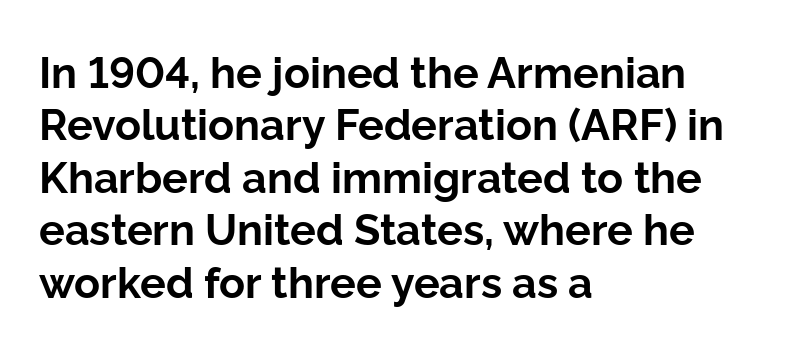
{"serif": "no", "italic": "no", "bold": "yes", "weight": "bold", "width": "normal", "stroke_contrast": "low", "x_height": "medium", "monospaced": "no", "underline": "no", "align": "left", "line_spacing_ratio": 1.22, "letter_spacing": "normal", "letter_spacing_em": 0.0, "glyph_px": 43}
